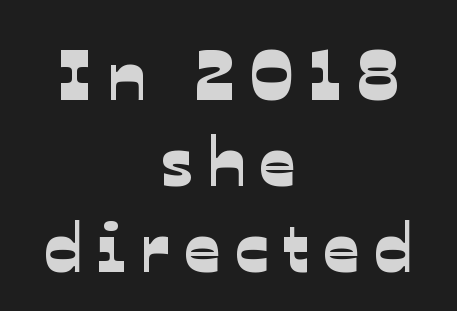
Q: Is the typeface a serif or a sans-serif typeface? A: Sans-serif.
Q: Is the text underlined? A: No.
Q: How is the paragraph aligned? A: Centered.
Q: Is the spacing between letters normal or unusually wide? A: Unusually wide.
Q: Width (condensed, normal, or wide)? A: Normal.
Q: Stroke contrast? A: Low.
Q: x-height? A: Medium.
Q: Monospaced? A: No.
